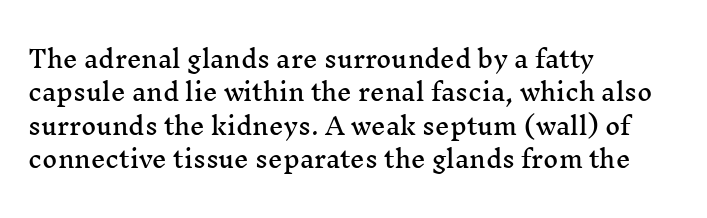
The image shows 23 px text type, upright; set left-aligned, normal line spacing (1.45x), normal letter spacing, not underlined.
